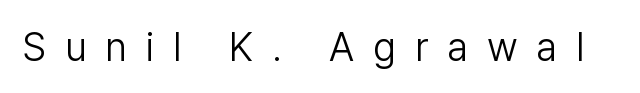
{"serif": "no", "italic": "no", "bold": "no", "weight": "light", "width": "normal", "stroke_contrast": "low", "x_height": "medium", "monospaced": "no", "underline": "no", "letter_spacing": "wide", "letter_spacing_em": 0.47, "glyph_px": 40}
